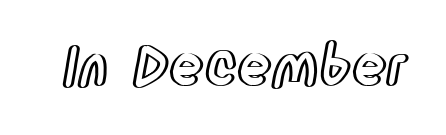
The passage shown is not underscored anywhere. Varying glyph widths throughout — classic text-font behaviour. Here the glyphs are tracked normally, forming tight word shapes.
